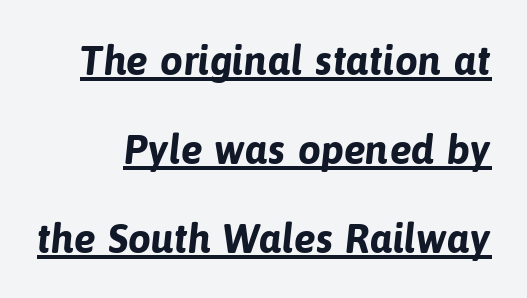
The leading is generous, giving the passage an open texture. The line texture is even and compact thanks to regular tracking. A full-strength bold gives these letters their thick strokes. What kind of face is this? One without serifs — a sans.
